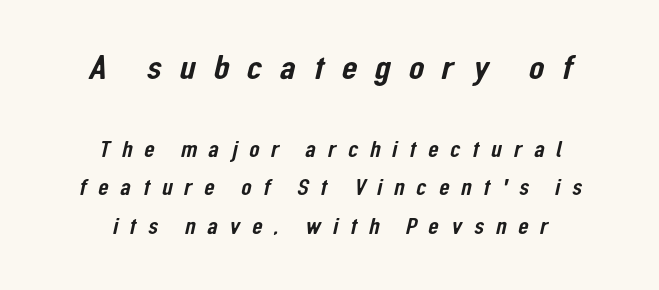
The image shows 36 px condensed sans-serif type; set centered, normal line spacing (1.61x), unusually wide letter spacing (+0.49 em), not underlined; the first (top) block is 1.5x larger; low stroke contrast and a medium x-height.
